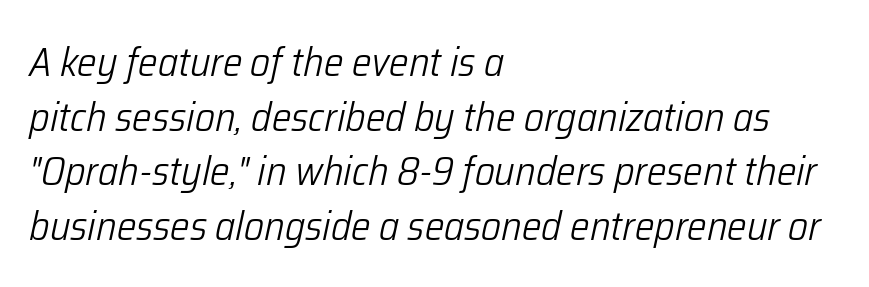
Q: Is the text bold? A: No.
Q: Is the text italic (slanted)? A: Yes, it leans right by about 12 degrees.
Q: Is the text underlined? A: No.
Q: How is the paragraph aligned? A: Left-aligned.
Q: Is the spacing between letters normal or unusually wide? A: Normal.
Q: Is the spacing between lines tight, normal or loose? A: Normal.
Q: Width (condensed, normal, or wide)? A: Condensed.
Q: Stroke contrast? A: Low.
Q: x-height? A: Medium.
Q: Monospaced? A: No.
